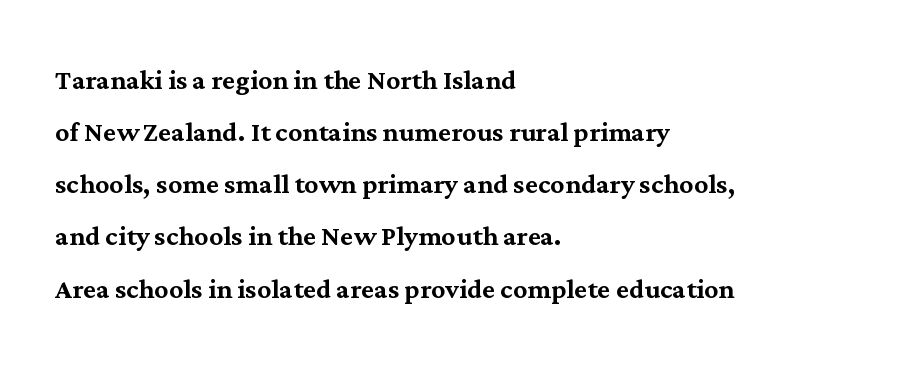
{"serif": "yes", "italic": "no", "width": "normal", "stroke_contrast": "medium", "x_height": "medium", "monospaced": "no", "underline": "no", "align": "left", "line_spacing": "normal", "line_spacing_ratio": 1.49, "letter_spacing": "normal", "letter_spacing_em": 0.0, "glyph_px": 35}
